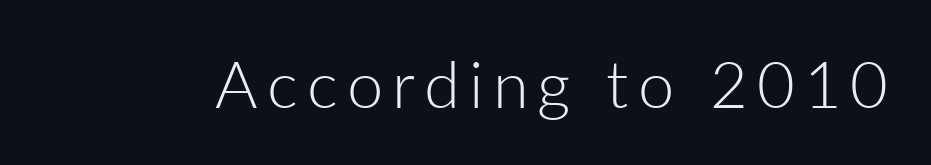
{"serif": "no", "italic": "no", "bold": "no", "weight": "light", "width": "normal", "stroke_contrast": "low", "x_height": "medium", "monospaced": "no", "underline": "no", "glyph_px": 65}
